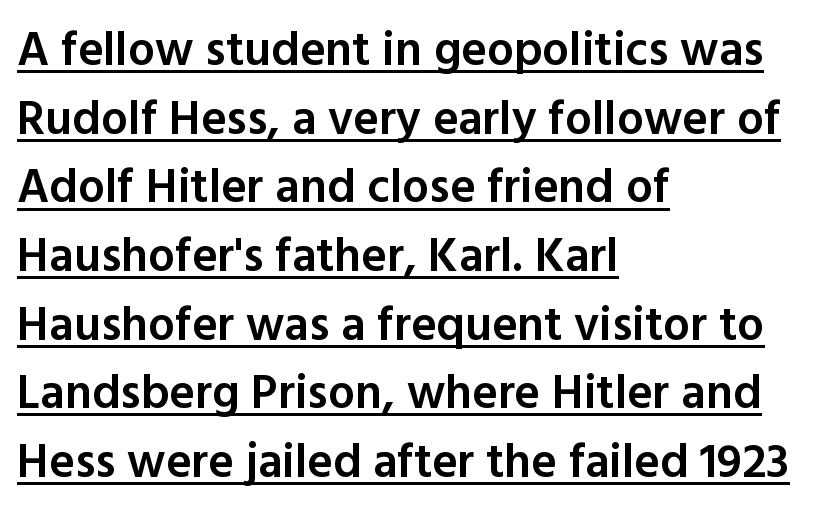
This is roman type, the default non-slanted kind. Glyph-to-glyph distance matches everyday printed text. These lines are rendered in a variable-pitch font. The sample has been set in demibold, a notch under bold. Reading down the column, the eye jumps a familiar distance to each next line. Compared with a centered layout, this one pins lines to the left instead.
